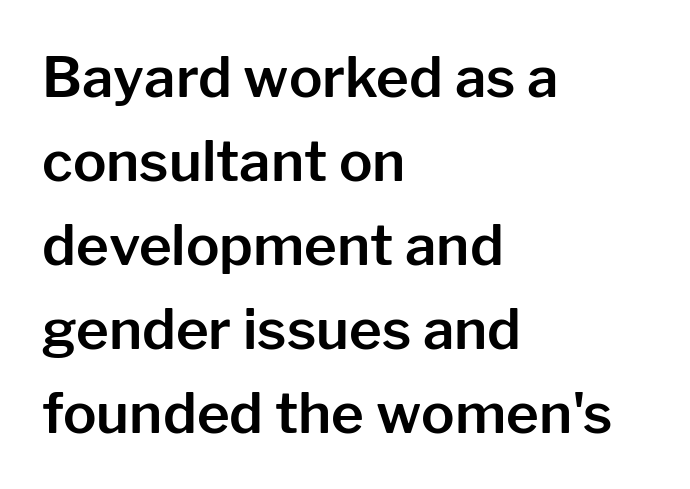
These lines keep a tight, regular rhythm from letter to letter. Unlike italic type, these characters show no tilt at all. Letters rest on an invisible, unmarked baseline. Letterform terminals end flat and unadorned throughout the passage. Summary of vertical rhythm: regular, with standard interline spacing. The face used here is proportionally spaced, like ordinary book or web type.
